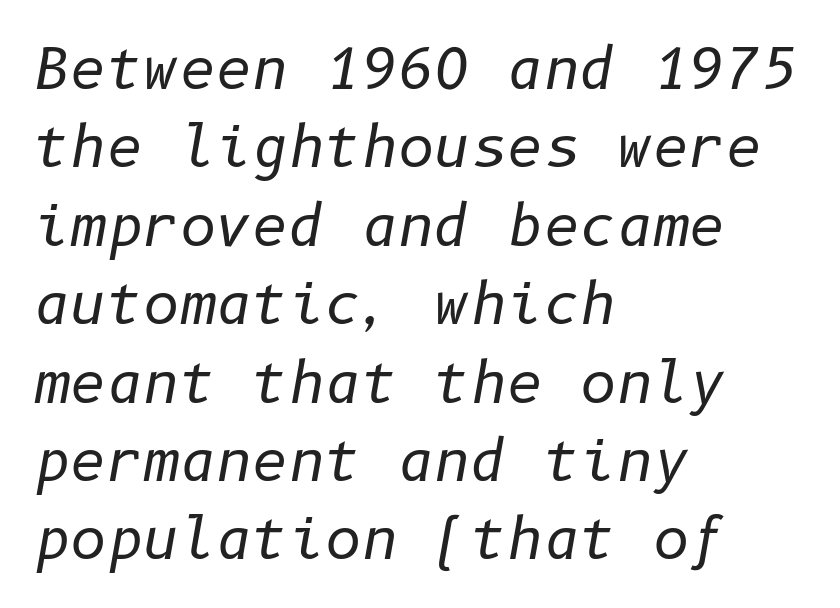
The image shows 56 px regular-weight type, italic (leaning right); set left-aligned, normal line spacing (1.4x), normal letter spacing, not underlined; low stroke contrast and a medium x-height.
